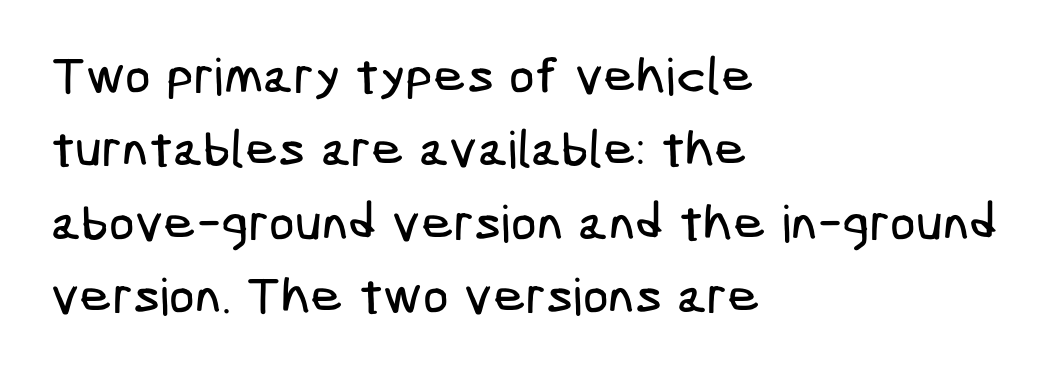
The image shows 51 px condensed sans-serif type; set left-aligned, normal line spacing (1.44x), normal letter spacing, not underlined; low stroke contrast and a medium x-height.
